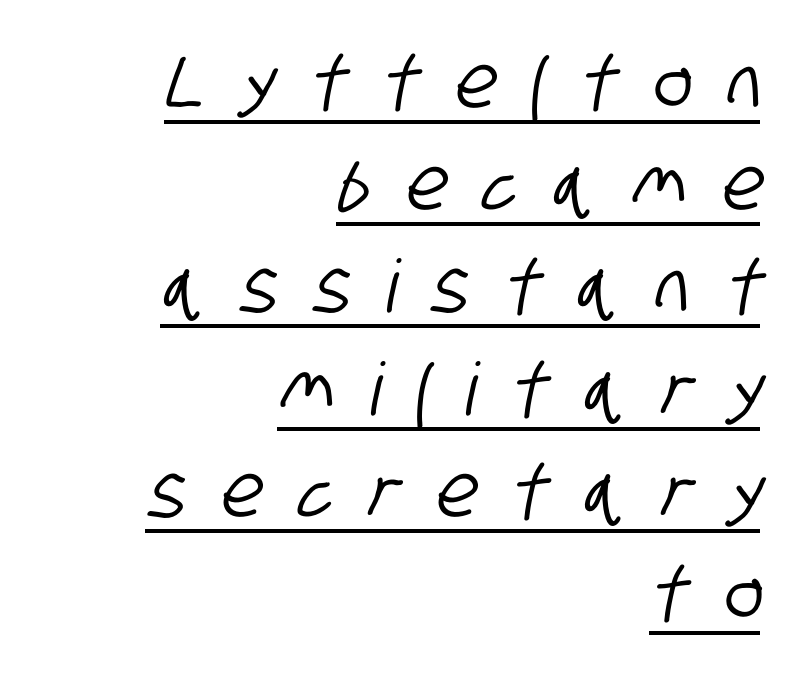
The image shows 73 px condensed sans-serif type; set right-aligned, normal line spacing (1.4x), unusually wide letter spacing (+0.5 em), underlined; low stroke contrast and a large x-height.
